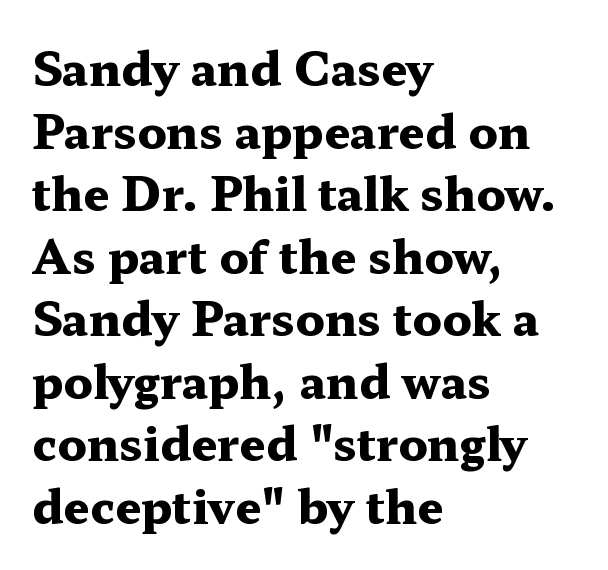
Do the letters lean? They stand straight. The rows are spaced the way most documents space them. Beneath every word, the page is bare. Spacing verdict: proportional, widths tailored to each character.
